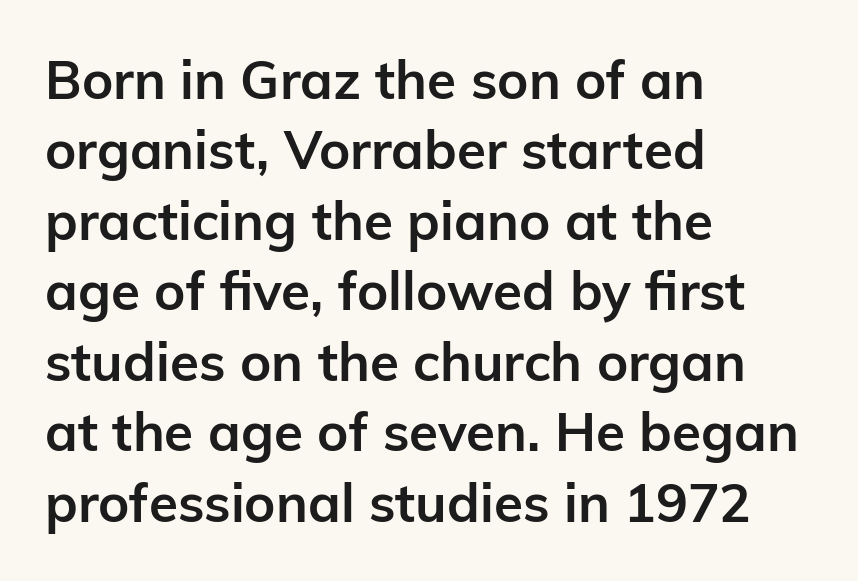
The image shows 53 px semibold sans-serif type, upright; set left-aligned, normal line spacing (1.33x), normal letter spacing, not underlined; low stroke contrast and a medium x-height.
